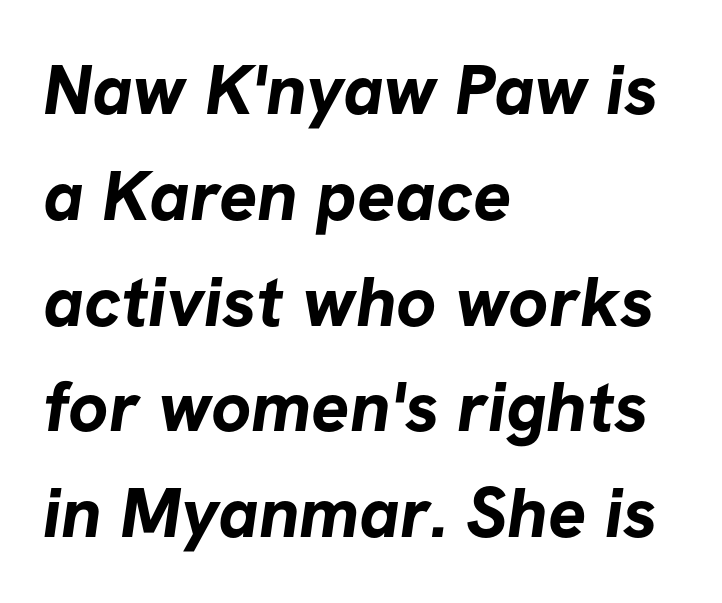
{"serif": "no", "bold": "yes", "weight": "bold", "width": "normal", "stroke_contrast": "low", "x_height": "medium", "monospaced": "no", "underline": "no", "align": "left", "line_spacing": "normal", "line_spacing_ratio": 1.49, "letter_spacing": "normal", "letter_spacing_em": 0.0, "glyph_px": 71}
